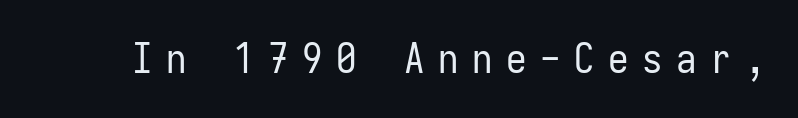
{"serif": "no", "italic": "no", "bold": "no", "weight": "regular", "width": "condensed", "stroke_contrast": "low", "x_height": "medium", "monospaced": "yes", "underline": "no", "letter_spacing": "wide", "letter_spacing_em": 0.33, "glyph_px": 41}
